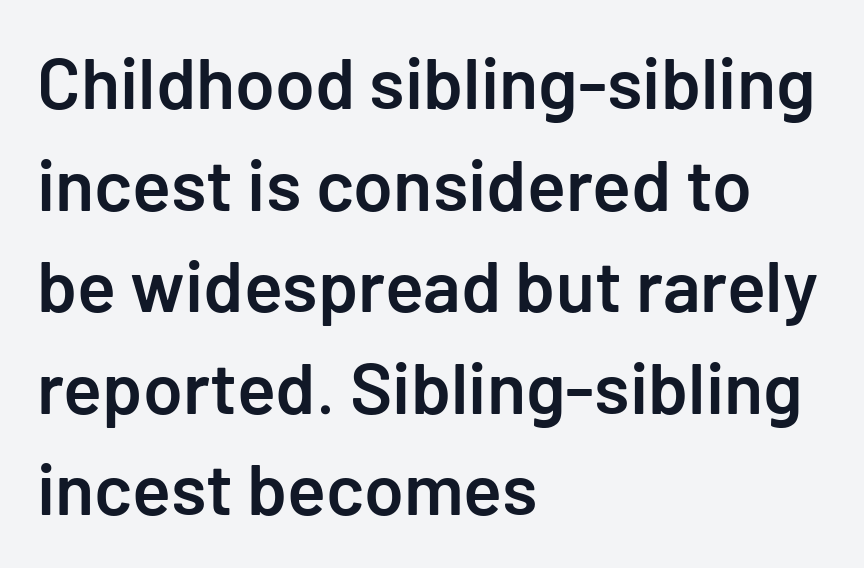
Letter spacing: default. Each new line begins a customary step beneath the previous one. Glance below the letters and you will spot only blank space. No feet cap the strokes, marking this as sans-serif type. Emphasis by weight is partial: semibold. No italicization has been applied; the sample stays upright.
